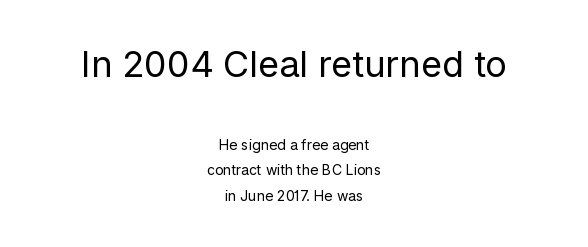
{"serif": "no", "italic": "no", "bold": "no", "weight": "regular", "width": "normal", "stroke_contrast": "low", "x_height": "medium", "monospaced": "no", "underline": "no", "align": "center", "line_spacing_ratio": 1.81, "letter_spacing": "normal", "letter_spacing_em": 0.0, "larger_block": "first", "size_ratio": 2.57, "glyph_px": 36}
